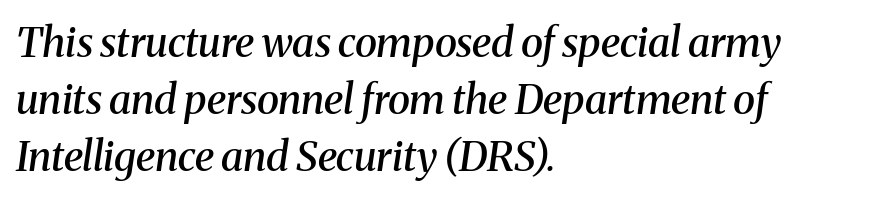
Q: Is the text bold? A: Semi-bold.
Q: Is the text italic (slanted)? A: Yes, it leans right by about 8 degrees.
Q: Is the typeface a serif or a sans-serif typeface? A: Serif.
Q: Is the text underlined? A: No.
Q: How is the paragraph aligned? A: Left-aligned.
Q: Is the spacing between letters normal or unusually wide? A: Normal.
Q: Is the spacing between lines tight, normal or loose? A: Normal.
Q: Width (condensed, normal, or wide)? A: Normal.
Q: Stroke contrast? A: Medium.
Q: x-height? A: Medium.
Q: Monospaced? A: No.
